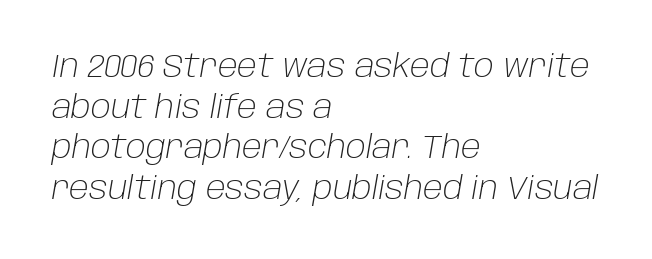
The image shows 31 px light type, italic (leaning right); set left-aligned, normal line spacing (1.31x), normal letter spacing, not underlined; low stroke contrast and a large x-height.
